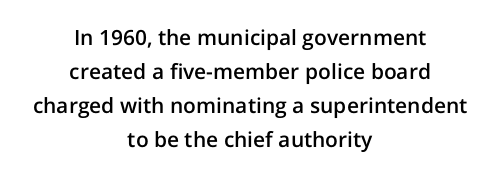
The rag falls on both sides of this text block equally. In terms of weight, the rendering is demibold, just under bold. The space beneath each line is pristine and unruled. Letter spacing: default. Is there much room between lines? A standard amount, neither cramped nor airy. Vertical strokes here are truly vertical.
